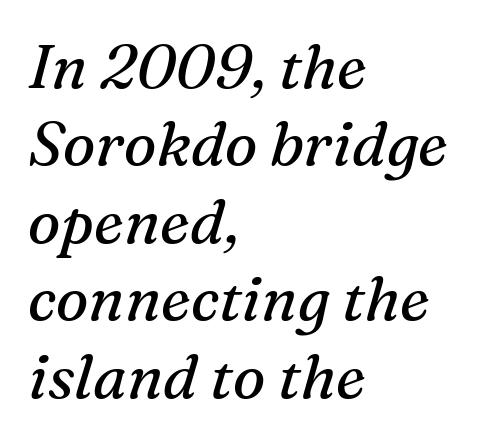
The image shows 61 px regular-weight serif type, italic (leaning right); set left-aligned, normal line spacing (1.27x), normal letter spacing, not underlined; medium stroke contrast and a medium x-height.
